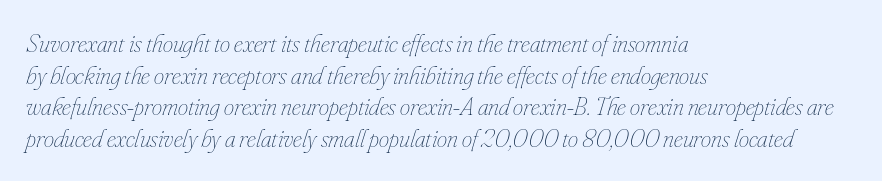
Q: Is the text bold? A: No.
Q: Is the text italic (slanted)? A: Yes, it leans right by about 16 degrees.
Q: Is the text underlined? A: No.
Q: How is the paragraph aligned? A: Left-aligned.
Q: Is the spacing between letters normal or unusually wide? A: Normal.
